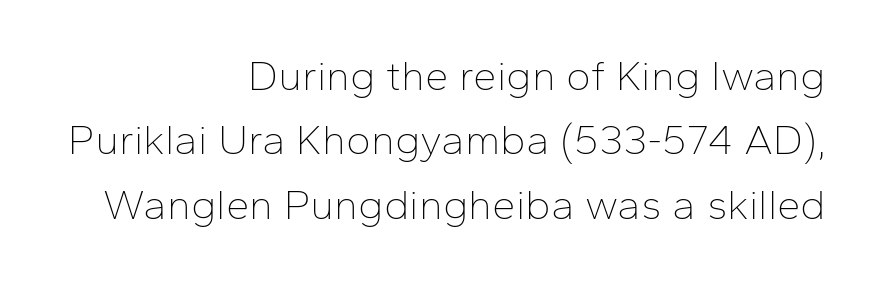
{"serif": "no", "italic": "no", "bold": "no", "weight": "thin", "width": "normal", "stroke_contrast": "low", "x_height": "medium", "monospaced": "no", "underline": "no", "align": "right", "line_spacing": "normal", "line_spacing_ratio": 1.53, "letter_spacing": "normal", "letter_spacing_em": 0.0, "glyph_px": 42}
